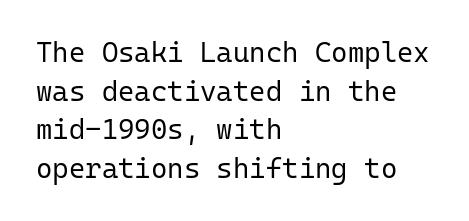
The setting favours the left margin, as ordinary paragraphs usually do. Is this a heavy cut? Hardly; it is regular or lighter. In terms of leading, this rendering sits right in the middle. Regarding serifs, this sample does without them. Designer's note — italics off, roman on.
